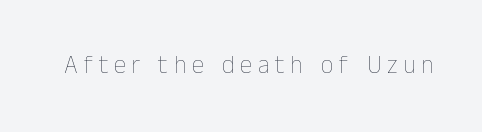
Q: Is the text bold? A: No.
Q: Is the text italic (slanted)? A: No, it is upright.
Q: Is the text underlined? A: No.
Q: Is the spacing between letters normal or unusually wide? A: Unusually wide.
